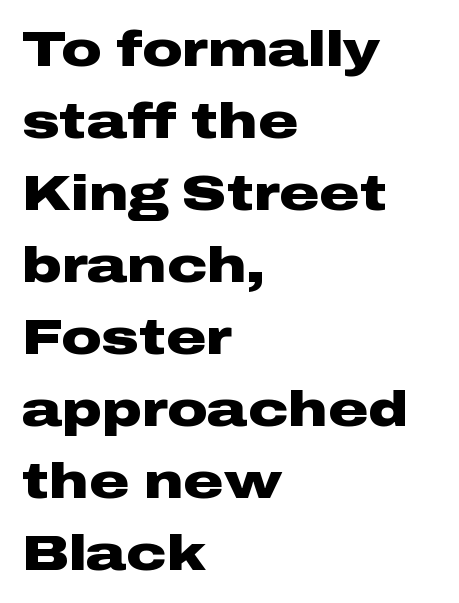
Honestly, there is no underline to notice here at all. Is the type bold? Yes — the strokes are clearly thick and heavy. The type sits square on the baseline with zero lean. Spacing between characters is what you'd get straight out of the box. Horizontal alignment here is leftward, the default for most running prose.
